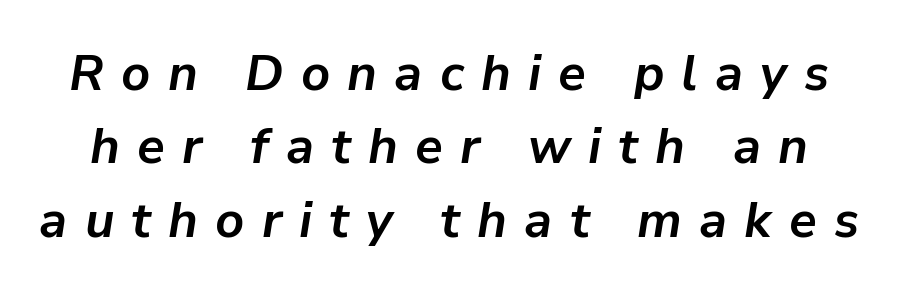
The image shows 50 px bold type, italic (leaning right); set normal line spacing (1.47x), unusually wide letter spacing (+0.34 em), not underlined; low stroke contrast and a medium x-height.
